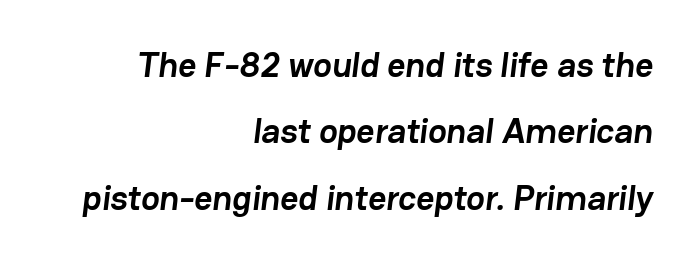
Does the copy run flush right? Yes — the right margin is perfectly even. The glyphs in this specimen are sans serif. I'd describe the lettering as bold — thick and assertive. Characters follow at the spacing the type designer built in.
